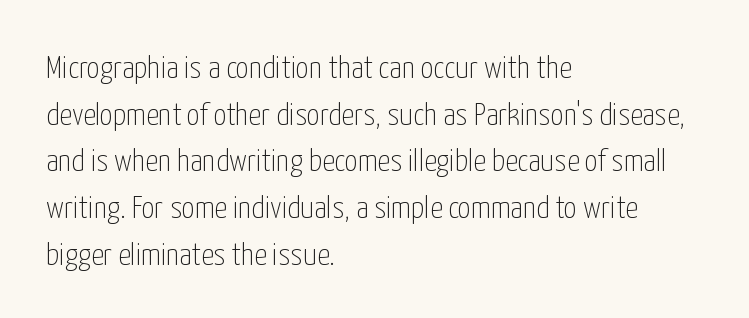
{"serif": "no", "italic": "no", "bold": "no", "weight": "thin", "width": "condensed", "stroke_contrast": "low", "x_height": "medium", "monospaced": "no", "underline": "no", "align": "left", "line_spacing": "normal", "line_spacing_ratio": 1.46, "letter_spacing": "normal", "letter_spacing_em": 0.0, "glyph_px": 32}
